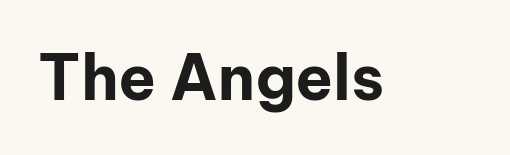
The image shows 62 px bold sans-serif type, upright; set normal letter spacing, not underlined; low stroke contrast and a medium x-height.
